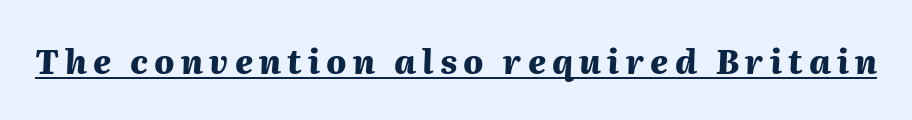
Character widths vary here, with narrow letters taking less room than wide ones. Tall strokes in this sample are angled rather than plumb. Compared with an ordinary text face, these strokes are far heavier — a full bold. Check the space under the baseline: a stroke is drawn there.
